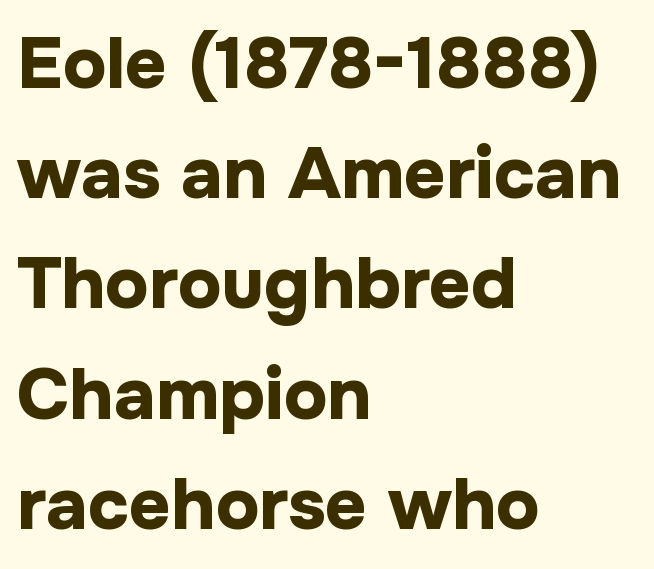
Unlike a traditional serif, this face leaves its strokes unadorned. Italic? Not at all — the glyphs are vertical. Is the letter spacing exaggerated? No — it looks like the ordinary default. Horizontal alignment here is leftward, the default for most running prose. Looks like regular typesetting: each glyph gets only the width it needs.
